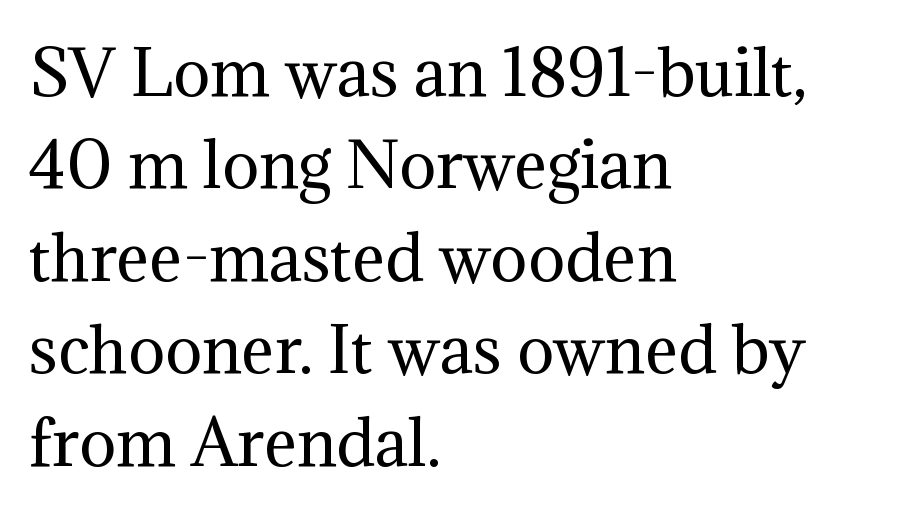
{"serif": "yes", "italic": "no", "bold": "no", "weight": "regular", "width": "normal", "stroke_contrast": "medium", "x_height": "medium", "monospaced": "no", "underline": "no", "align": "left", "line_spacing": "normal", "line_spacing_ratio": 1.49, "letter_spacing": "normal", "letter_spacing_em": 0.0, "glyph_px": 62}
